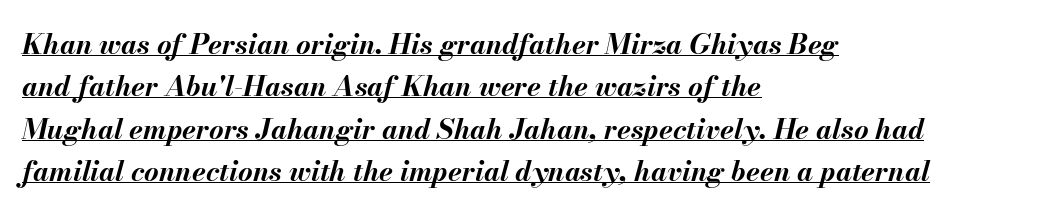
Thick stems and heavy bowls — unmistakably bold. Interline gaps are of average width in this sample. Tall strokes in this sample are angled rather than plumb. The letters advance in unequal steps, a hallmark of proportional type.
